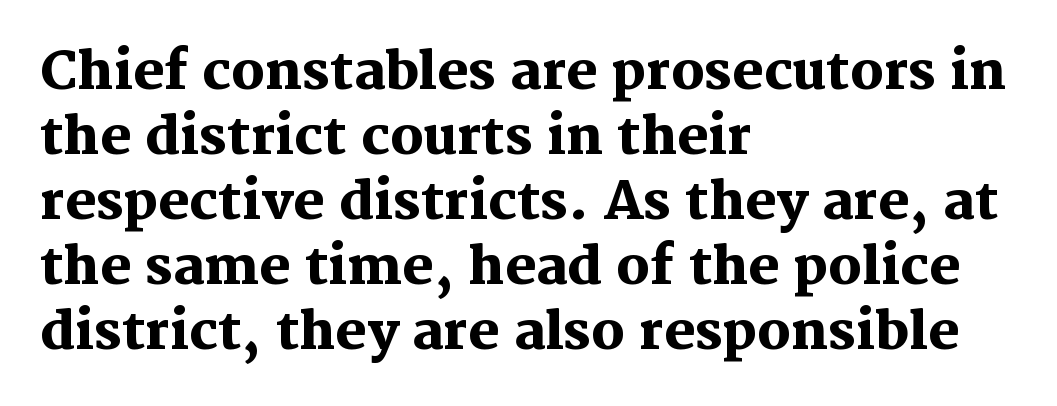
The image shows 52 px heavy serif type, upright; set left-aligned, normal line spacing (1.25x), normal letter spacing, not underlined; medium stroke contrast and a medium x-height.
